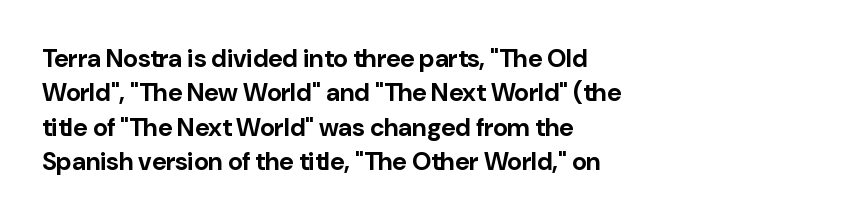
{"italic": "no", "bold": "yes", "underline": "no", "align": "left", "line_spacing": "normal", "line_spacing_ratio": 1.38, "letter_spacing": "normal", "letter_spacing_em": 0.0, "glyph_px": 25}
